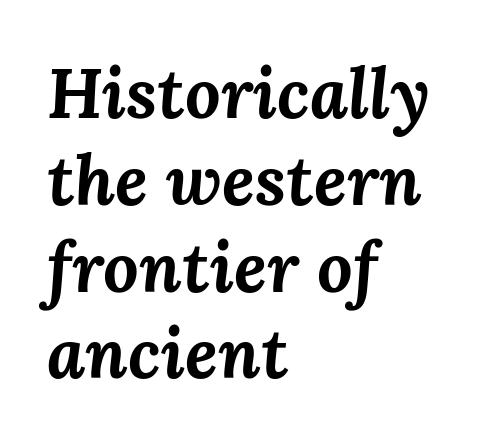
{"italic": "yes", "lean": "right", "slant_degrees": 3, "bold": "yes", "weight": "bold", "width": "normal", "stroke_contrast": "medium", "x_height": "medium", "monospaced": "no", "underline": "no", "align": "left", "line_spacing_ratio": 1.24, "letter_spacing": "normal", "letter_spacing_em": 0.0, "glyph_px": 70}
